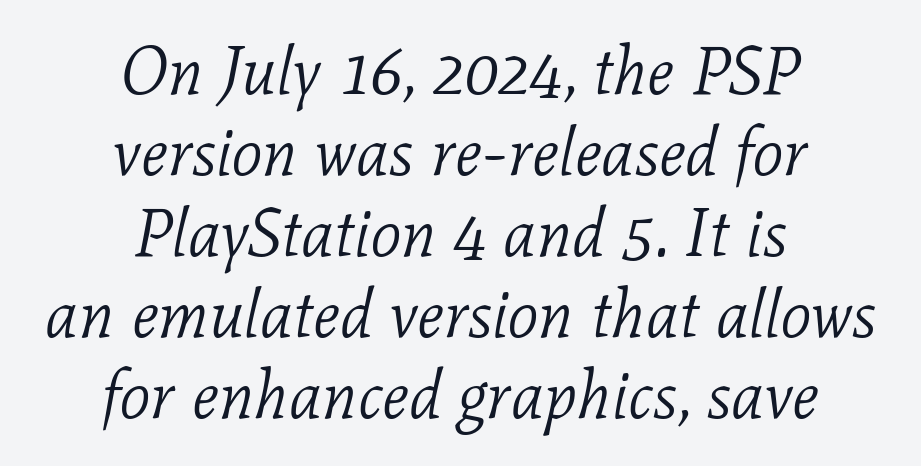
{"serif": "yes", "italic": "yes", "lean": "right", "slant_degrees": 11, "bold": "no", "weight": "light", "width": "normal", "stroke_contrast": "low", "x_height": "medium", "monospaced": "no", "underline": "no", "align": "center", "line_spacing_ratio": 1.21, "letter_spacing": "normal", "letter_spacing_em": 0.0, "glyph_px": 67}
